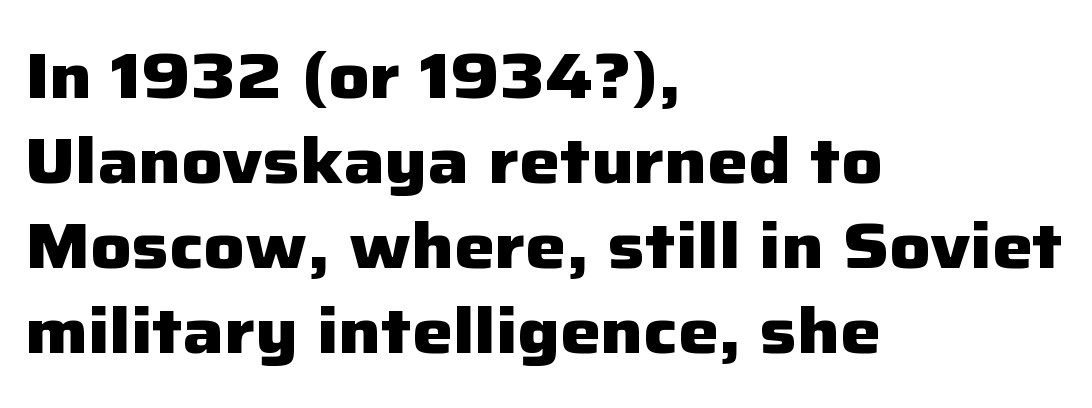
{"serif": "no", "italic": "no", "bold": "yes", "weight": "heavy", "width": "normal", "stroke_contrast": "low", "x_height": "medium", "monospaced": "no", "underline": "no", "align": "left", "line_spacing": "normal", "line_spacing_ratio": 1.33, "letter_spacing": "normal", "letter_spacing_em": 0.0, "glyph_px": 64}
